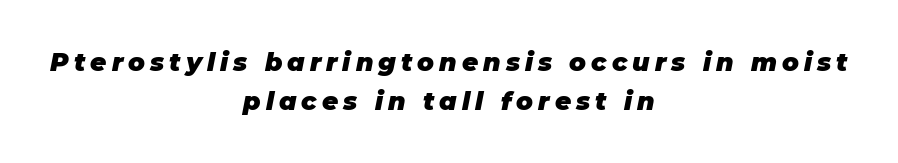
{"italic": "yes", "lean": "right", "slant_degrees": 11, "bold": "yes", "underline": "no", "align": "center", "line_spacing": "normal", "line_spacing_ratio": 1.55, "letter_spacing": "wide", "letter_spacing_em": 0.2, "glyph_px": 25}
